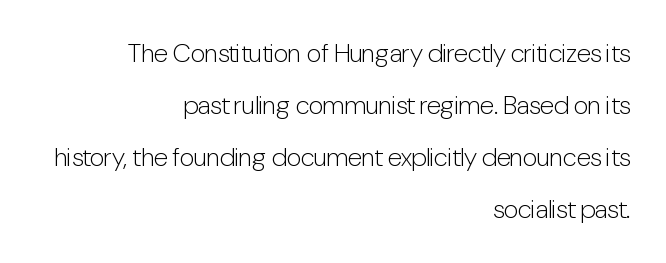
Q: Is the text bold? A: No.
Q: Is the text italic (slanted)? A: No, it is upright.
Q: Is the text underlined? A: No.
Q: How is the paragraph aligned? A: Right-aligned.
Q: Is the spacing between letters normal or unusually wide? A: Normal.
Q: Is the spacing between lines tight, normal or loose? A: Loose.
